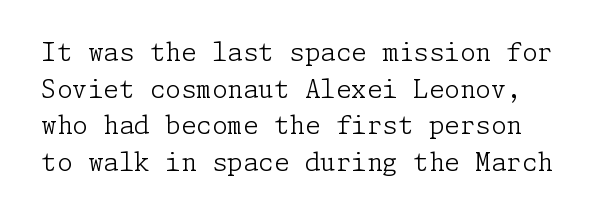
{"italic": "no", "bold": "no", "underline": "no", "line_spacing": "normal", "line_spacing_ratio": 1.47, "letter_spacing": "normal", "letter_spacing_em": 0.0, "glyph_px": 25}
